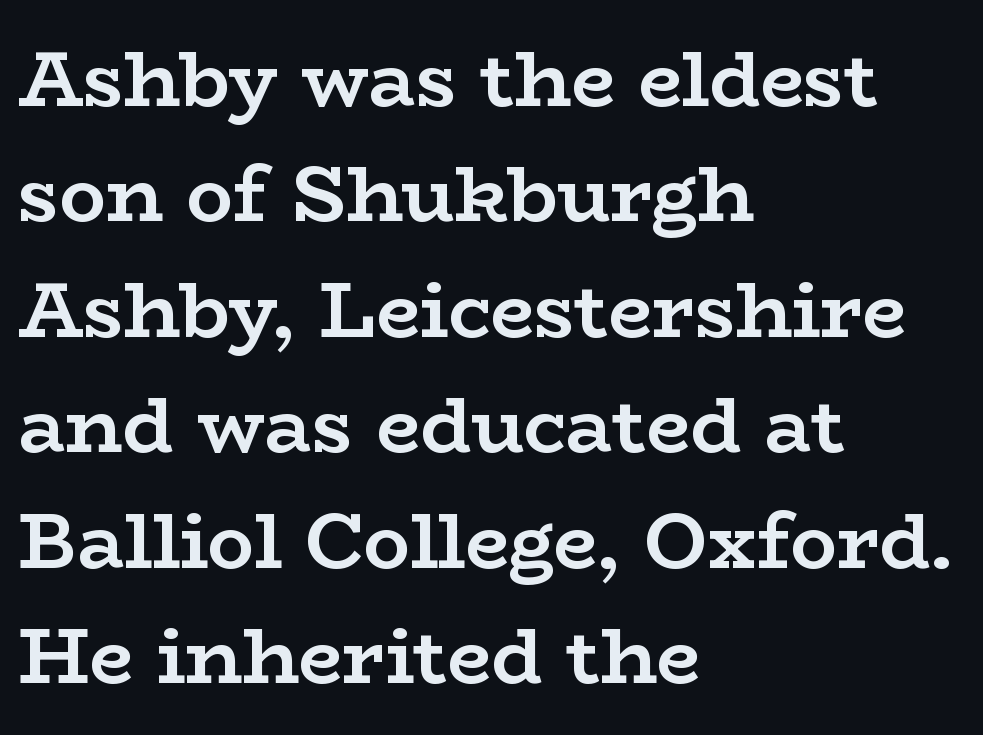
Q: Is the text bold? A: Yes.
Q: Is the text italic (slanted)? A: No, it is upright.
Q: Is the typeface a serif or a sans-serif typeface? A: Serif.
Q: Is the text underlined? A: No.
Q: How is the paragraph aligned? A: Left-aligned.
Q: Is the spacing between letters normal or unusually wide? A: Normal.
Q: Is the spacing between lines tight, normal or loose? A: Normal.
Q: Width (condensed, normal, or wide)? A: Wide.
Q: Stroke contrast? A: Low.
Q: x-height? A: Medium.
Q: Monospaced? A: No.
